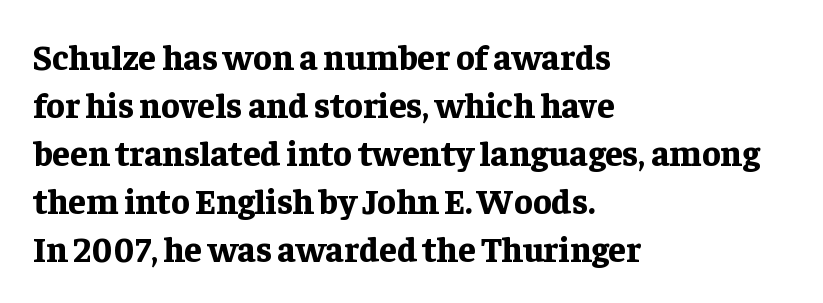
{"serif": "yes", "italic": "no", "bold": "yes", "weight": "bold", "width": "normal", "stroke_contrast": "low", "x_height": "medium", "monospaced": "no", "underline": "no", "align": "left", "line_spacing": "normal", "line_spacing_ratio": 1.37, "letter_spacing": "normal", "letter_spacing_em": 0.0, "glyph_px": 35}
